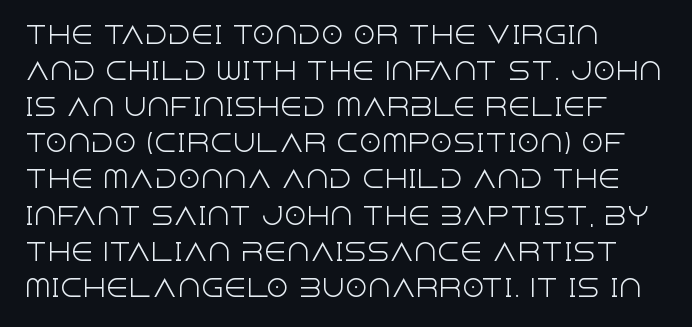
Q: Is the text bold? A: No.
Q: Is the text italic (slanted)? A: No, it is upright.
Q: Is the text underlined? A: No.
Q: How is the paragraph aligned? A: Left-aligned.
Q: Is the spacing between letters normal or unusually wide? A: Normal.
Q: Is the spacing between lines tight, normal or loose? A: Normal.
